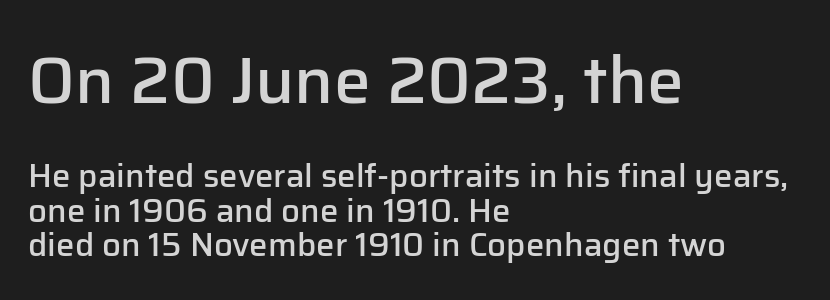
{"serif": "no", "italic": "no", "bold": "semi", "weight": "semibold", "width": "normal", "stroke_contrast": "low", "x_height": "medium", "monospaced": "no", "underline": "no", "align": "left", "line_spacing": "tight", "line_spacing_ratio": 1.04, "letter_spacing": "normal", "letter_spacing_em": 0.0, "larger_block": "first", "size_ratio": 2.0, "glyph_px": 66}
